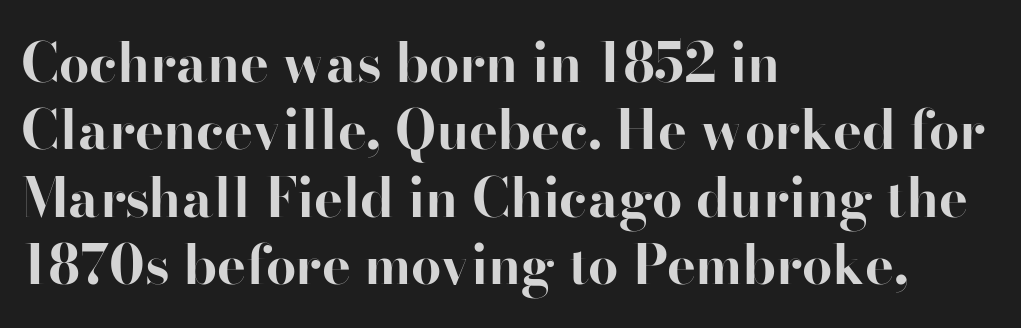
The image shows 54 px bold serif type, upright; set left-aligned, normal line spacing (1.25x), normal letter spacing, not underlined; high stroke contrast and a small x-height.
